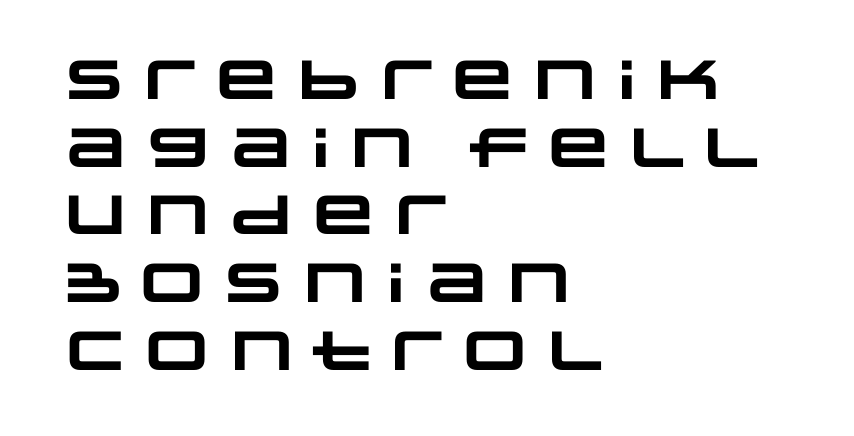
Q: Is the text bold? A: Yes.
Q: Is the typeface a serif or a sans-serif typeface? A: Sans-serif.
Q: Is the text underlined? A: No.
Q: How is the paragraph aligned? A: Left-aligned.
Q: Is the spacing between letters normal or unusually wide? A: Normal.
Q: Width (condensed, normal, or wide)? A: Wide.
Q: Stroke contrast? A: Low.
Q: x-height? A: Large.
Q: Monospaced? A: No.
